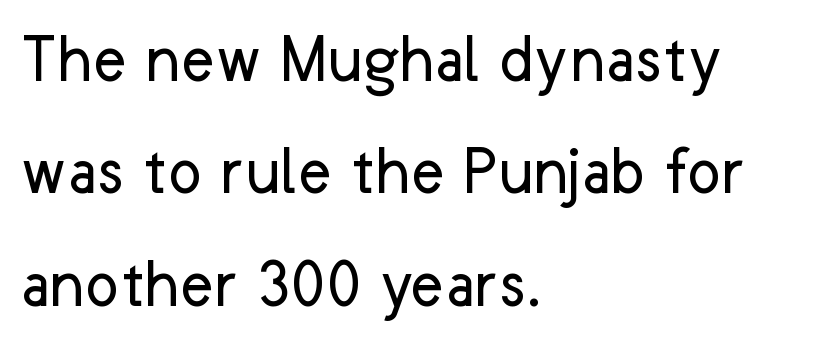
Q: Is the text bold? A: No.
Q: Is the text italic (slanted)? A: No, it is upright.
Q: Is the typeface a serif or a sans-serif typeface? A: Sans-serif.
Q: Is the text underlined? A: No.
Q: How is the paragraph aligned? A: Left-aligned.
Q: Is the spacing between letters normal or unusually wide? A: Normal.
Q: Is the spacing between lines tight, normal or loose? A: Normal.
Q: Width (condensed, normal, or wide)? A: Normal.
Q: Stroke contrast? A: Low.
Q: x-height? A: Medium.
Q: Monospaced? A: No.
